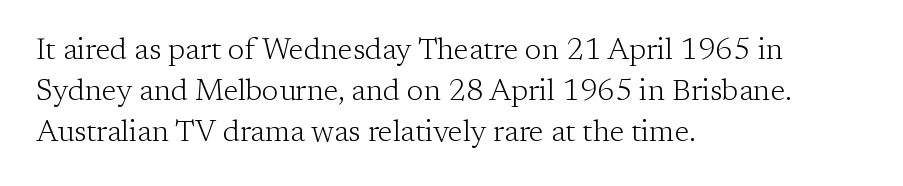
The image shows 30 px light serif type, upright; set left-aligned, normal line spacing (1.37x), normal letter spacing, not underlined; low stroke contrast and a medium x-height.
